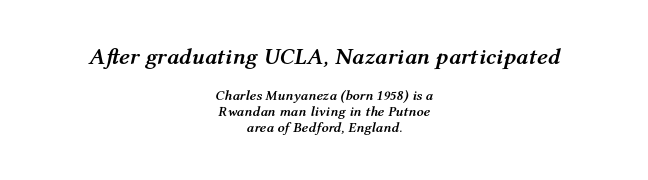
Q: Is the text bold? A: Yes.
Q: Is the text italic (slanted)? A: Yes, it leans right by about 12 degrees.
Q: Is the text underlined? A: No.
Q: How is the paragraph aligned? A: Centered.
Q: Is the spacing between letters normal or unusually wide? A: Normal.
Q: Is the spacing between lines tight, normal or loose? A: Tight.
Q: Which block of text is set in a larger size, the first (top) or the second (bottom)? A: The first (top) one.
